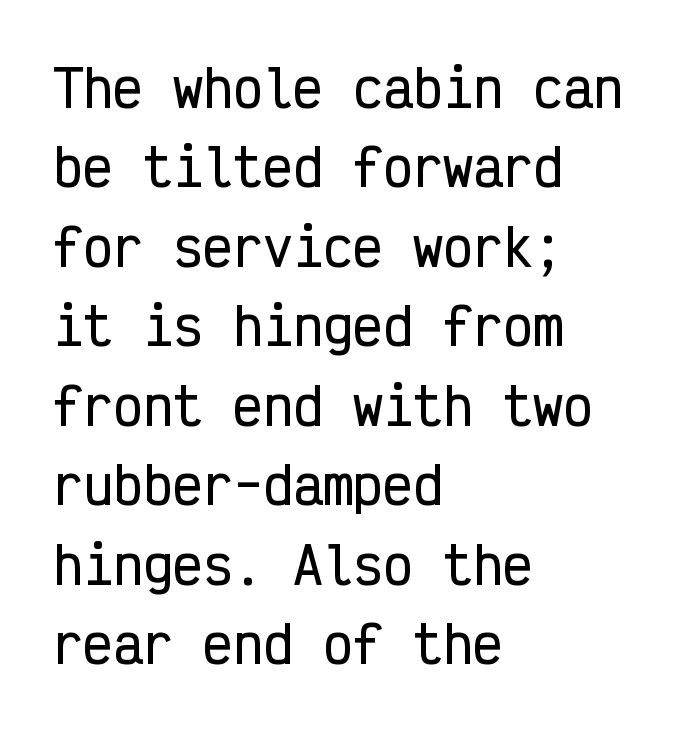
{"serif": "no", "italic": "no", "width": "condensed", "stroke_contrast": "low", "x_height": "medium", "monospaced": "yes", "underline": "no", "align": "left", "line_spacing": "normal", "line_spacing_ratio": 1.59, "letter_spacing": "normal", "letter_spacing_em": 0.0, "glyph_px": 50}
